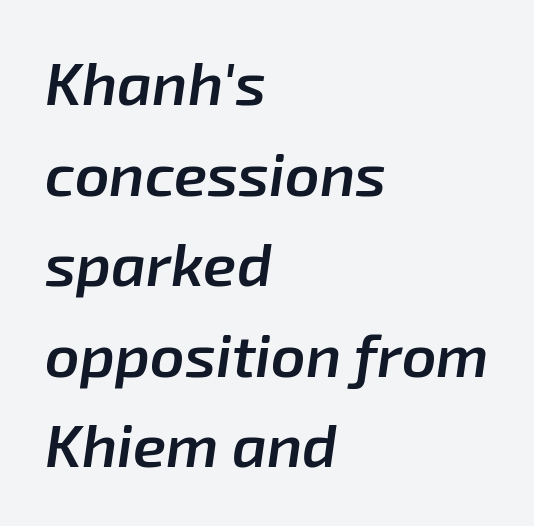
The image shows 60 px semibold type, italic (leaning right); set left-aligned, normal line spacing (1.51x), normal letter spacing, not underlined; low stroke contrast and a medium x-height.
